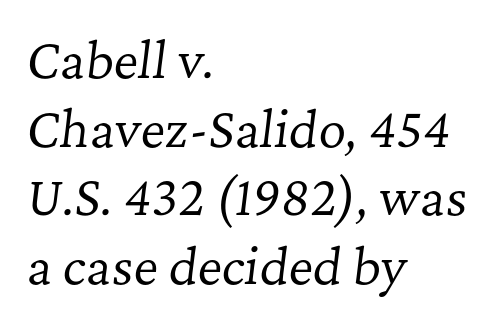
Unbolded letterforms with no extra heft. Style check: oblique. The face used here is proportionally spaced, like ordinary book or web type. Students, note that the glyphs here touch the page at normal intervals. Quick note: interline space is typical.
